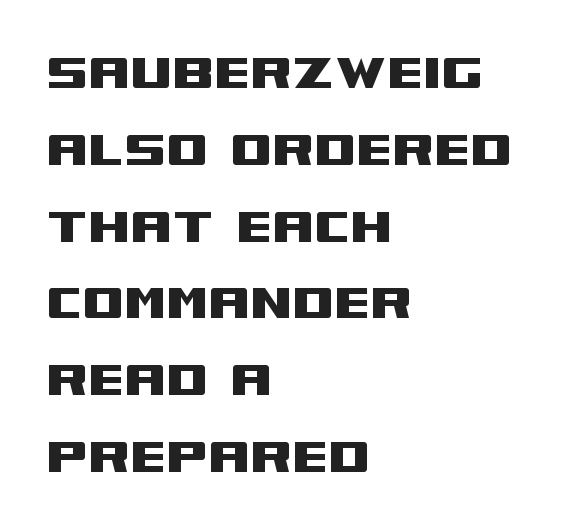
These lines are composed in type without serifs. Rows of type keep a routine distance in the vertical direction. Nobody drew a line under any word here. Honestly, the letter spacing is just normal — you wouldn't notice it.
